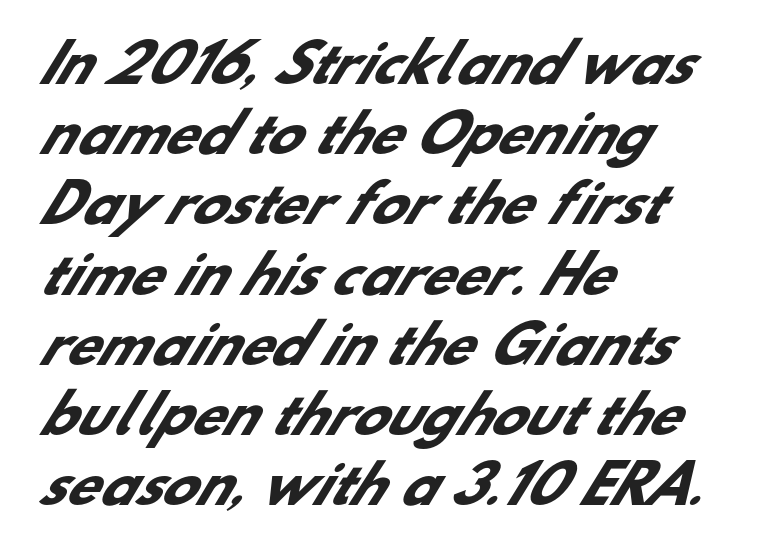
Q: Is the text bold? A: Yes.
Q: Is the typeface a serif or a sans-serif typeface? A: Sans-serif.
Q: Is the text underlined? A: No.
Q: How is the paragraph aligned? A: Left-aligned.
Q: Is the spacing between letters normal or unusually wide? A: Normal.
Q: Is the spacing between lines tight, normal or loose? A: Normal.
Q: Width (condensed, normal, or wide)? A: Normal.
Q: Stroke contrast? A: Low.
Q: x-height? A: Small.
Q: Monospaced? A: No.
